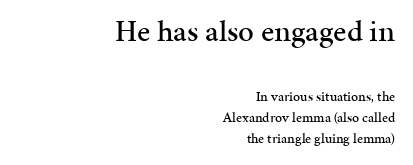
The image shows 31 px serif type, upright; set right-aligned, normal line spacing (1.51x), normal letter spacing, not underlined; the first (top) block is 2.21x larger; medium stroke contrast and a medium x-height.
